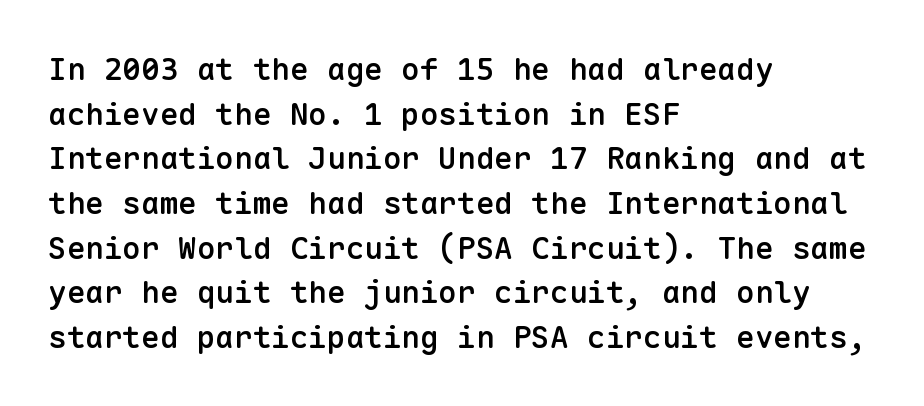
Caption: multi-line text, flush left, ragged right. The letters march in equal steps, a hallmark of fixed-pitch type. Rendered with straight, roman letterforms. You could call the tracking neutral — neither tight nor loose. The sample has been set in demibold, a notch under bold. The glyphs in this specimen are sans serif.
